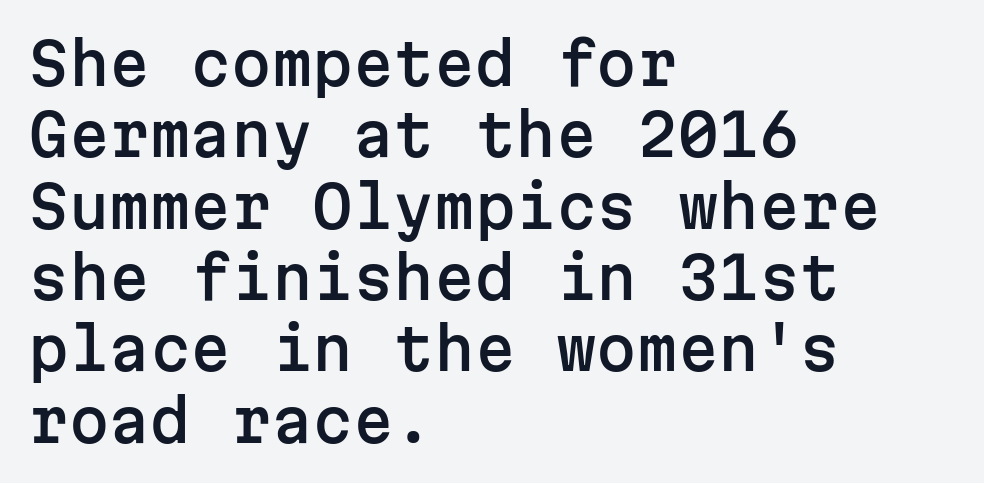
The image shows 58 px sans-serif type, upright, monospaced; set left-aligned, line spacing 1.23x, normal letter spacing, not underlined; low stroke contrast and a medium x-height.
